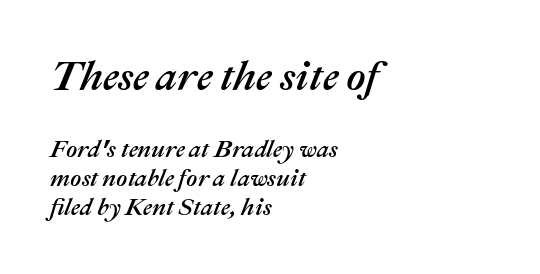
Q: Is the text italic (slanted)? A: Yes, it leans right by about 22 degrees.
Q: Is the text underlined? A: No.
Q: How is the paragraph aligned? A: Left-aligned.
Q: Is the spacing between letters normal or unusually wide? A: Normal.
Q: Which block of text is set in a larger size, the first (top) or the second (bottom)? A: The first (top) one.
Q: Width (condensed, normal, or wide)? A: Normal.
Q: Stroke contrast? A: Medium.
Q: x-height? A: Medium.
Q: Monospaced? A: No.
